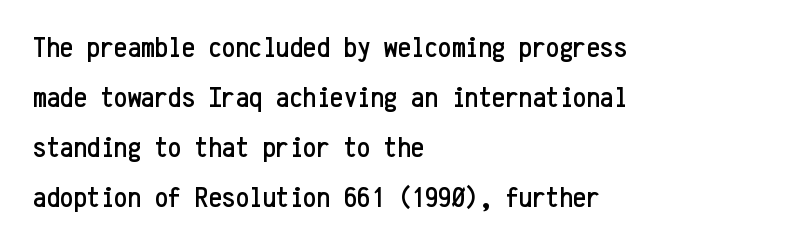
Q: Is the text italic (slanted)? A: No, it is upright.
Q: Is the typeface a serif or a sans-serif typeface? A: Sans-serif.
Q: Is the text underlined? A: No.
Q: How is the paragraph aligned? A: Left-aligned.
Q: Is the spacing between letters normal or unusually wide? A: Normal.
Q: Is the spacing between lines tight, normal or loose? A: Normal.
Q: Width (condensed, normal, or wide)? A: Condensed.
Q: Stroke contrast? A: Low.
Q: x-height? A: Medium.
Q: Monospaced? A: Yes.
